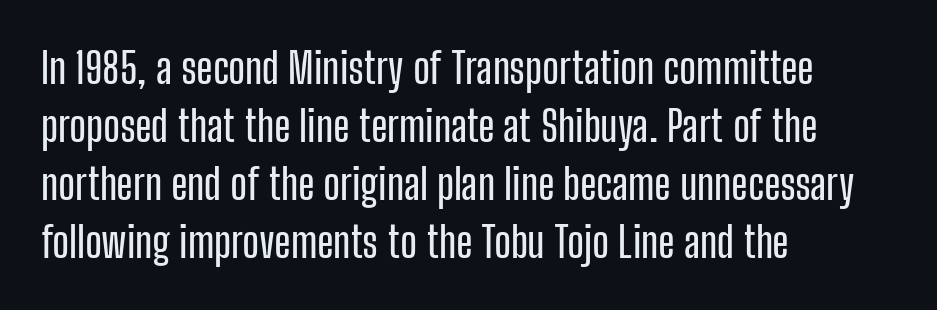
{"serif": "no", "italic": "no", "width": "condensed", "stroke_contrast": "low", "x_height": "medium", "monospaced": "no", "underline": "no", "align": "left", "line_spacing": "normal", "line_spacing_ratio": 1.35, "letter_spacing": "normal", "letter_spacing_em": 0.0, "glyph_px": 43}
